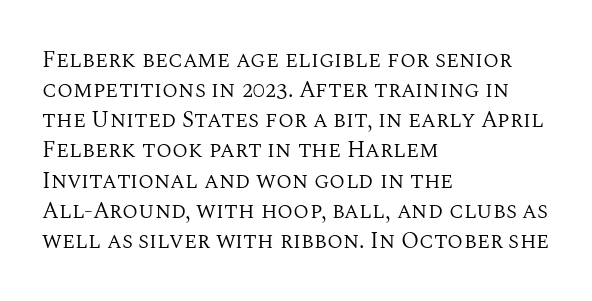
The image shows 23 px text type, upright; set left-aligned, normal line spacing (1.31x), normal letter spacing, not underlined.
